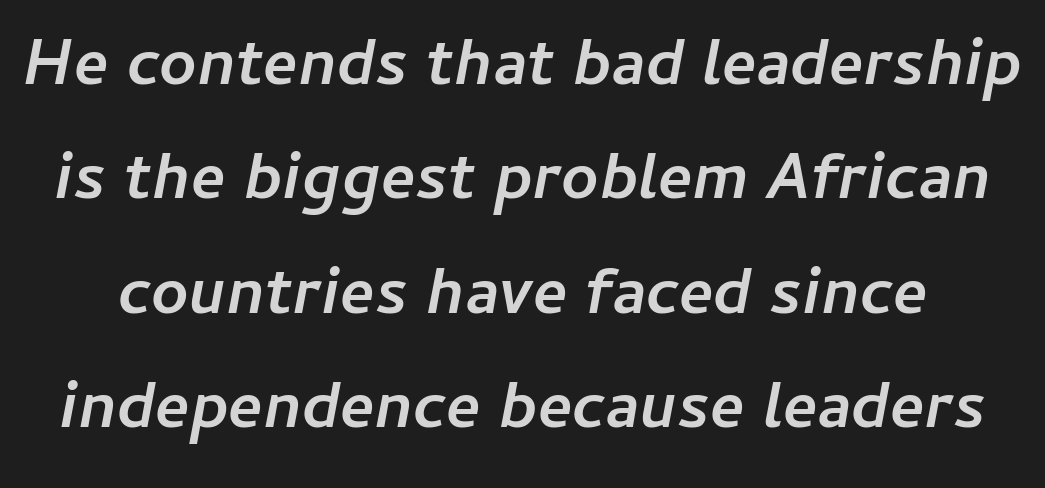
{"italic": "yes", "lean": "right", "slant_degrees": 11, "bold": "yes", "weight": "semibold", "width": "normal", "stroke_contrast": "low", "x_height": "medium", "monospaced": "no", "underline": "no", "line_spacing_ratio": 1.76, "letter_spacing": "normal", "letter_spacing_em": 0.0, "glyph_px": 65}
